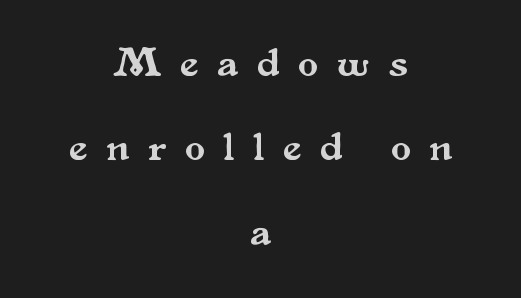
Q: Is the text italic (slanted)? A: No, it is upright.
Q: Is the typeface a serif or a sans-serif typeface? A: Serif.
Q: Is the text underlined? A: No.
Q: How is the paragraph aligned? A: Centered.
Q: Is the spacing between letters normal or unusually wide? A: Unusually wide.
Q: Is the spacing between lines tight, normal or loose? A: Loose.
Q: Width (condensed, normal, or wide)? A: Normal.
Q: Stroke contrast? A: Medium.
Q: x-height? A: Small.
Q: Monospaced? A: No.
